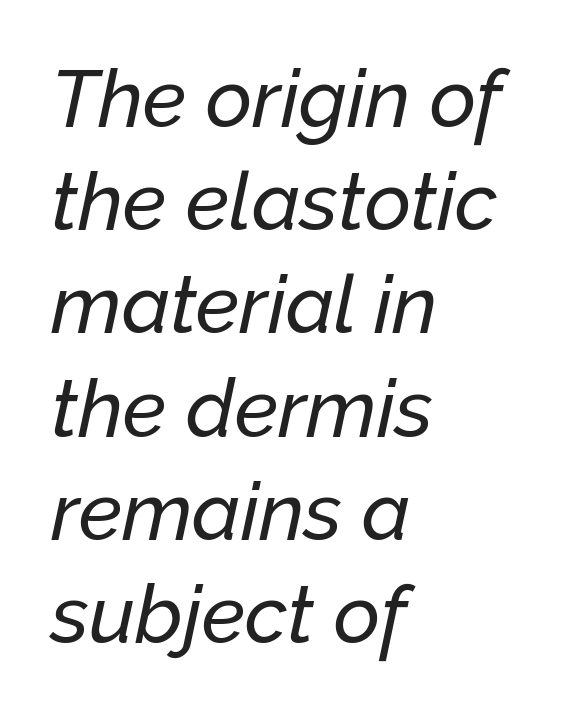
{"italic": "yes", "lean": "right", "slant_degrees": 12, "width": "normal", "stroke_contrast": "low", "x_height": "medium", "monospaced": "no", "underline": "no", "align": "left", "line_spacing": "normal", "line_spacing_ratio": 1.29, "letter_spacing": "normal", "letter_spacing_em": 0.0, "glyph_px": 80}
